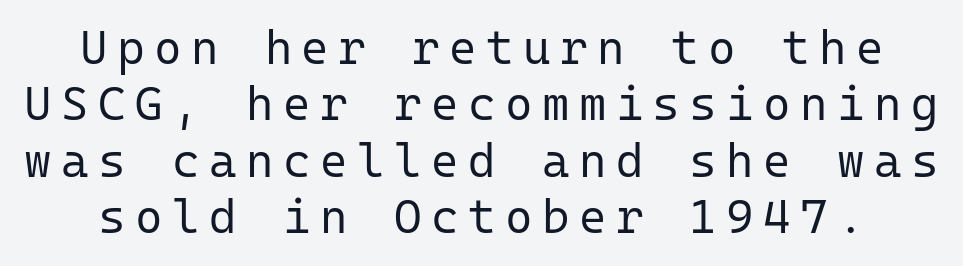
The image shows 47 px regular-weight sans-serif type, upright, monospaced; set line spacing 1.2x, unusually wide letter spacing (+0.2 em), not underlined; low stroke contrast and a medium x-height.
